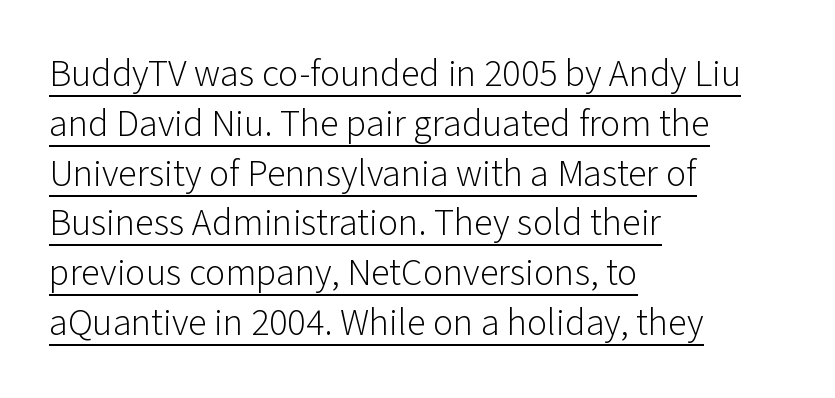
{"serif": "no", "italic": "no", "bold": "no", "weight": "light", "width": "normal", "stroke_contrast": "low", "x_height": "medium", "monospaced": "no", "underline": "yes", "align": "left", "line_spacing": "normal", "line_spacing_ratio": 1.31, "letter_spacing": "normal", "letter_spacing_em": 0.0, "glyph_px": 38}
